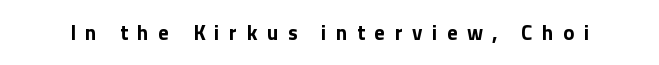
The image shows 21 px bold type, upright; set unusually wide letter spacing (+0.45 em), not underlined.
